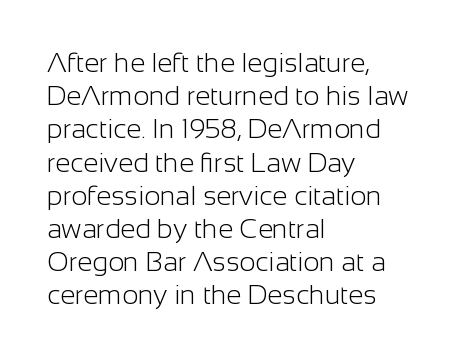
The image shows 27 px text type, upright; set left-aligned, line spacing 1.23x, normal letter spacing, not underlined.
